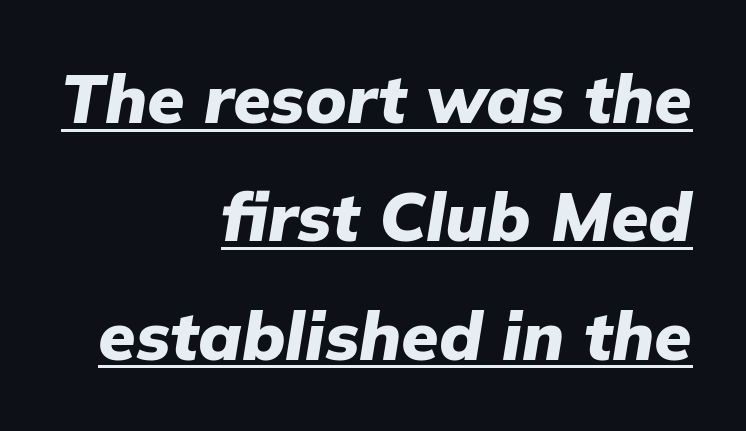
Each word holds together tightly as a unit, with standard inter-letter gaps. Do the characters align in a grid? No, the font is proportional. In terms of weight, the rendering is a true, heavy bold. The rendering uses the underline text-decoration.
